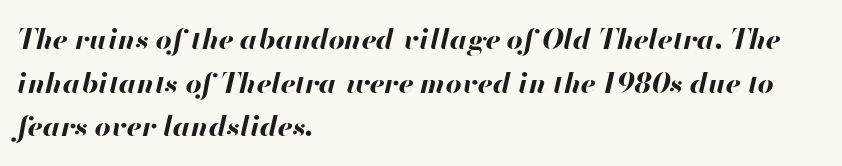
Q: Is the text bold? A: Yes.
Q: Is the text italic (slanted)? A: Yes, it leans right by about 13 degrees.
Q: Is the text underlined? A: No.
Q: How is the paragraph aligned? A: Left-aligned.
Q: Is the spacing between letters normal or unusually wide? A: Normal.
Q: Is the spacing between lines tight, normal or loose? A: Normal.
Q: Width (condensed, normal, or wide)? A: Normal.
Q: Stroke contrast? A: High.
Q: x-height? A: Small.
Q: Monospaced? A: No.
